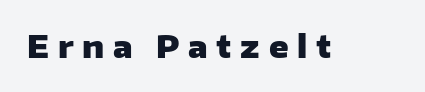
Q: Is the text bold? A: Yes.
Q: Is the text italic (slanted)? A: No, it is upright.
Q: Is the typeface a serif or a sans-serif typeface? A: Sans-serif.
Q: Is the text underlined? A: No.
Q: Is the spacing between letters normal or unusually wide? A: Unusually wide.
Q: Width (condensed, normal, or wide)? A: Wide.
Q: Stroke contrast? A: Low.
Q: x-height? A: Medium.
Q: Monospaced? A: No.
